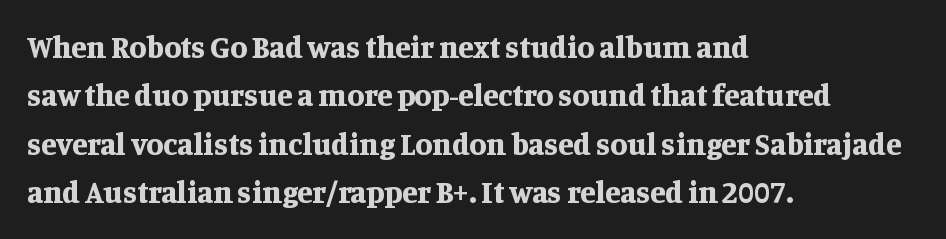
{"serif": "yes", "italic": "no", "bold": "yes", "weight": "bold", "width": "normal", "stroke_contrast": "medium", "x_height": "large", "monospaced": "no", "underline": "no", "align": "left", "line_spacing": "normal", "line_spacing_ratio": 1.56, "letter_spacing": "normal", "letter_spacing_em": 0.0, "glyph_px": 31}
